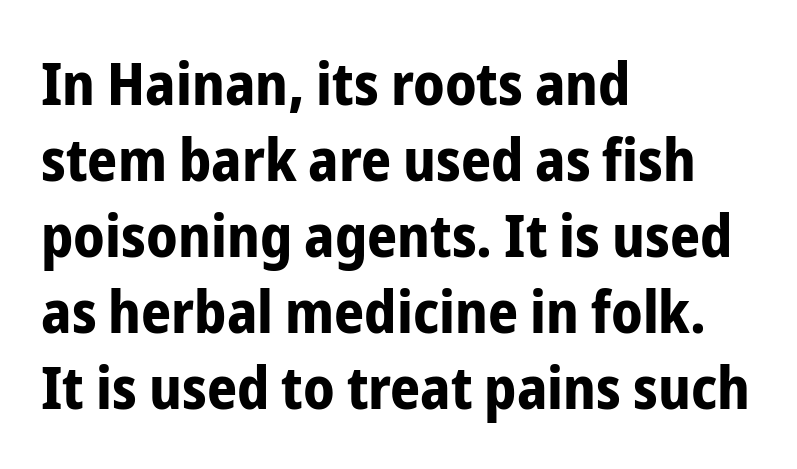
Q: Is the text bold? A: Yes.
Q: Is the text italic (slanted)? A: No, it is upright.
Q: Is the typeface a serif or a sans-serif typeface? A: Sans-serif.
Q: Is the text underlined? A: No.
Q: How is the paragraph aligned? A: Left-aligned.
Q: Is the spacing between letters normal or unusually wide? A: Normal.
Q: Is the spacing between lines tight, normal or loose? A: Normal.
Q: Width (condensed, normal, or wide)? A: Condensed.
Q: Stroke contrast? A: Low.
Q: x-height? A: Medium.
Q: Monospaced? A: No.
